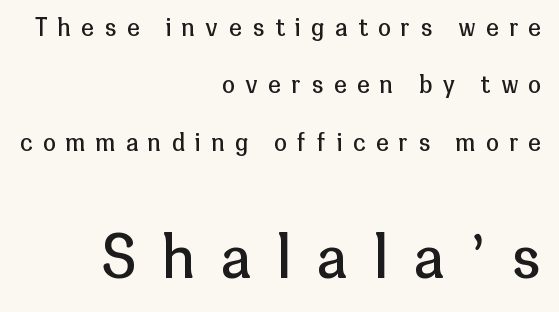
Vertical spacing — loose. Nobody drew a line under any word here. Designer's note — italics off, roman on. Observe the wide spacing: letters keep a clear distance from each other.
